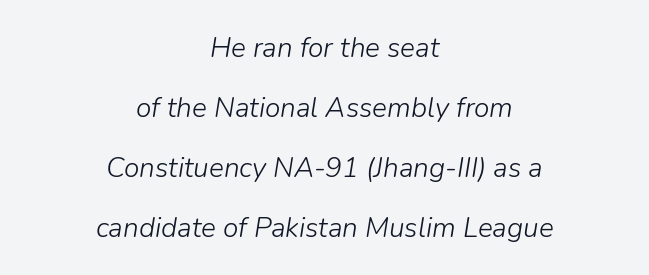
The image shows 28 px light type, italic (leaning right); set centered, loose line spacing (2.14x), normal letter spacing, not underlined; low stroke contrast and a medium x-height.
